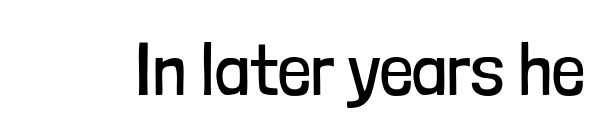
Standard letterfit; no display-style spreading of the glyphs. The baseline area is clear. The type family on display is of the sans-serif kind. Rendered with straight, roman letterforms.
